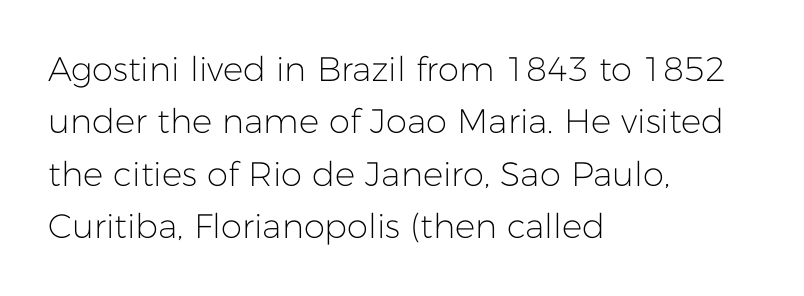
Q: Is the text bold? A: No.
Q: Is the text italic (slanted)? A: No, it is upright.
Q: Is the typeface a serif or a sans-serif typeface? A: Sans-serif.
Q: Is the text underlined? A: No.
Q: How is the paragraph aligned? A: Left-aligned.
Q: Is the spacing between letters normal or unusually wide? A: Normal.
Q: Is the spacing between lines tight, normal or loose? A: Normal.
Q: Width (condensed, normal, or wide)? A: Normal.
Q: Stroke contrast? A: Low.
Q: x-height? A: Medium.
Q: Monospaced? A: No.
